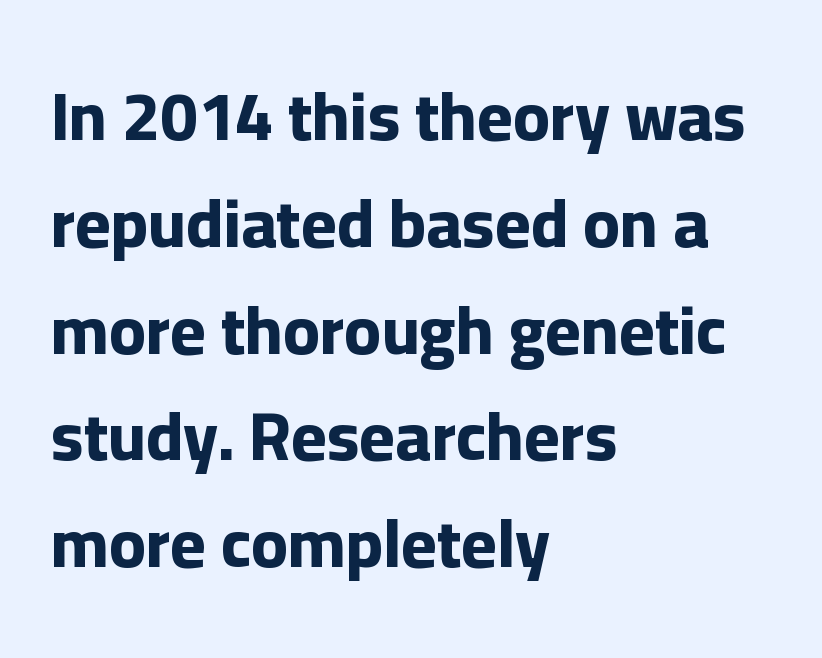
{"serif": "no", "italic": "no", "bold": "yes", "weight": "bold", "width": "normal", "stroke_contrast": "low", "x_height": "medium", "monospaced": "no", "underline": "no", "align": "left", "line_spacing": "normal", "line_spacing_ratio": 1.57, "letter_spacing": "normal", "letter_spacing_em": 0.0, "glyph_px": 68}
